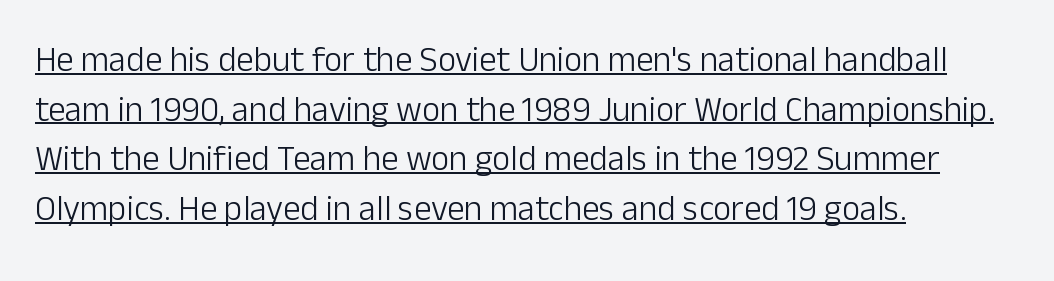
The image shows 35 px light sans-serif type, upright; set left-aligned, normal line spacing (1.42x), normal letter spacing, underlined; low stroke contrast and a medium x-height.
